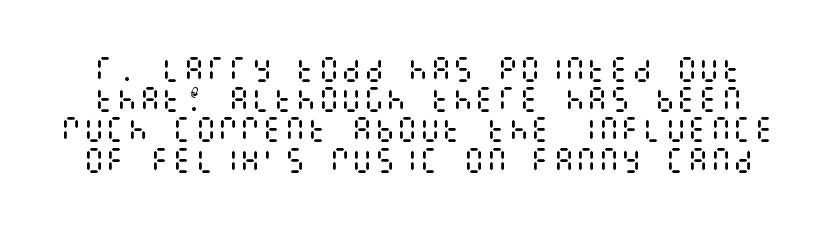
The image shows 28 px regular-weight, condensed type, upright; set tight line spacing (1.08x), normal letter spacing, not underlined; medium stroke contrast and a large x-height.
